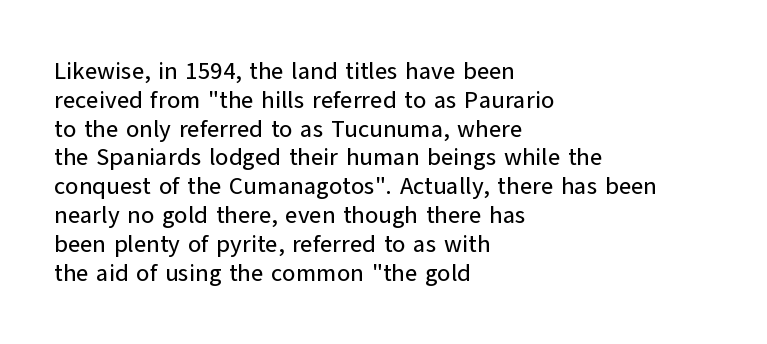
{"italic": "no", "underline": "no", "align": "left", "line_spacing_ratio": 1.2, "letter_spacing": "normal", "letter_spacing_em": 0.0, "glyph_px": 24}
